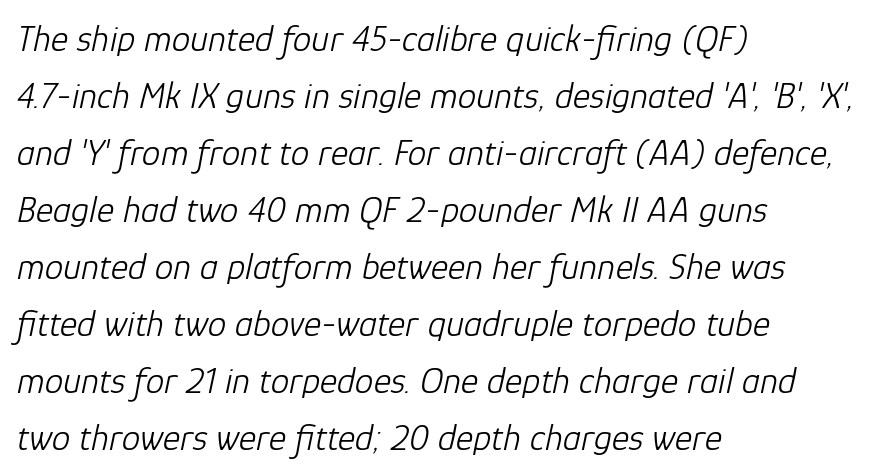
The image shows 37 px light type, italic (leaning right); set left-aligned, normal line spacing (1.54x), normal letter spacing, not underlined; low stroke contrast and a medium x-height.
